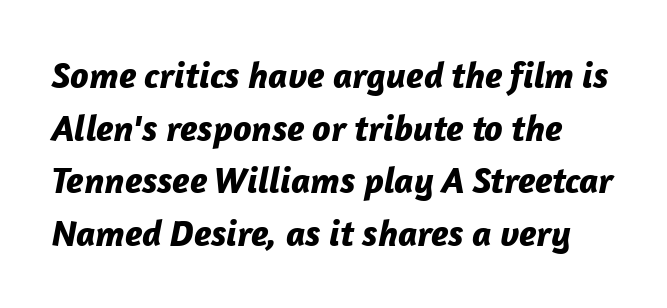
This sample keeps an unexceptional amount of space between lines. Students, this is bold: see how much ink each stroke carries. An italicized treatment has been applied to the whole sample. How are the letters spaced? Ordinarily, with no added tracking. Varying glyph widths throughout — classic text-font behaviour. Only glyphs here, with clear space below each row.
